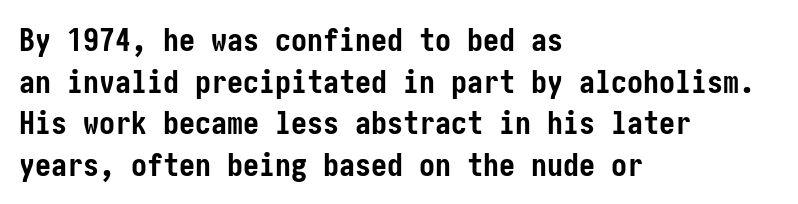
The image shows 32 px semibold, condensed sans-serif type, upright; set left-aligned, normal line spacing (1.3x), normal letter spacing, not underlined; low stroke contrast and a medium x-height.
